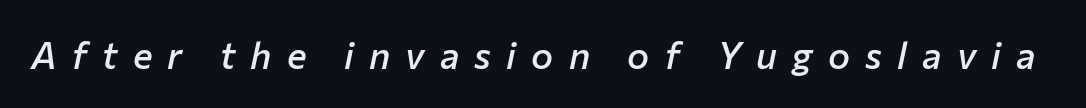
The image shows 37 px semibold type, italic (leaning right); set unusually wide letter spacing (+0.41 em), not underlined; low stroke contrast and a medium x-height.
